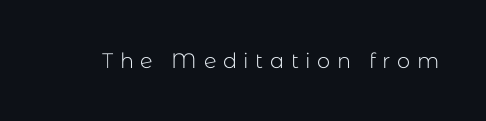
This is roman type, the default non-slanted kind. Between one letter and the next there's a generous, obvious gap. These glyphs show unthickened strokes, regular width or finer. The space beneath each line is pristine and unruled.
